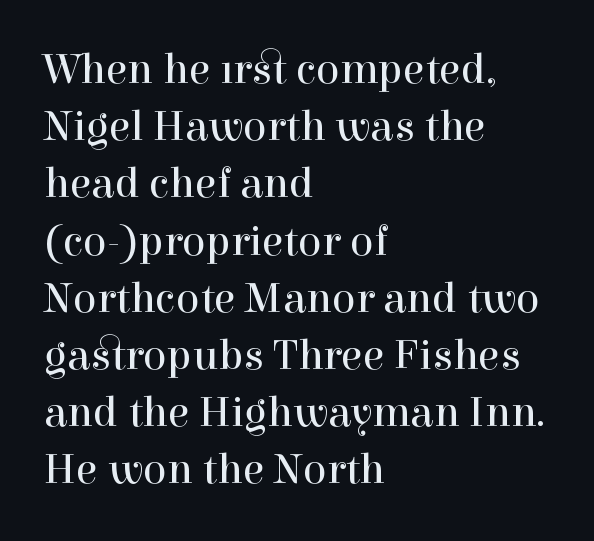
{"serif": "yes", "italic": "no", "bold": "no", "weight": "regular", "width": "normal", "x_height": "medium", "monospaced": "no", "underline": "no", "align": "left", "line_spacing": "normal", "line_spacing_ratio": 1.3, "letter_spacing": "normal", "letter_spacing_em": 0.0, "glyph_px": 44}
